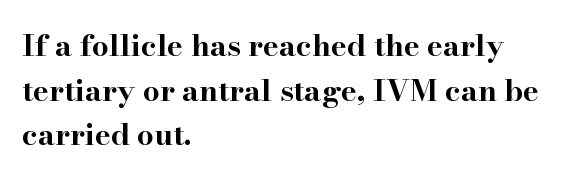
The image shows 30 px bold, wide serif type, upright; set left-aligned, normal line spacing (1.49x), normal letter spacing, not underlined; high stroke contrast and a small x-height.
